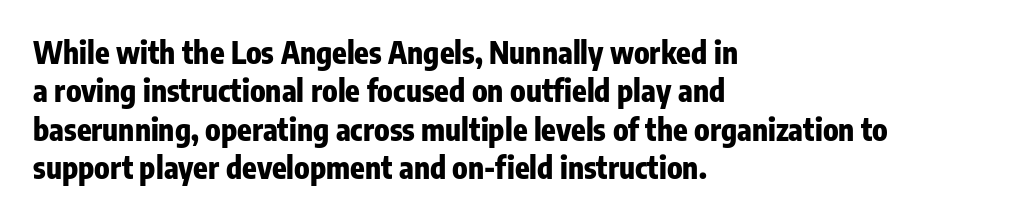
{"serif": "no", "italic": "no", "bold": "yes", "weight": "heavy", "width": "condensed", "stroke_contrast": "low", "x_height": "medium", "monospaced": "no", "underline": "no", "align": "left", "line_spacing": "normal", "line_spacing_ratio": 1.28, "letter_spacing": "normal", "letter_spacing_em": 0.0, "glyph_px": 30}
